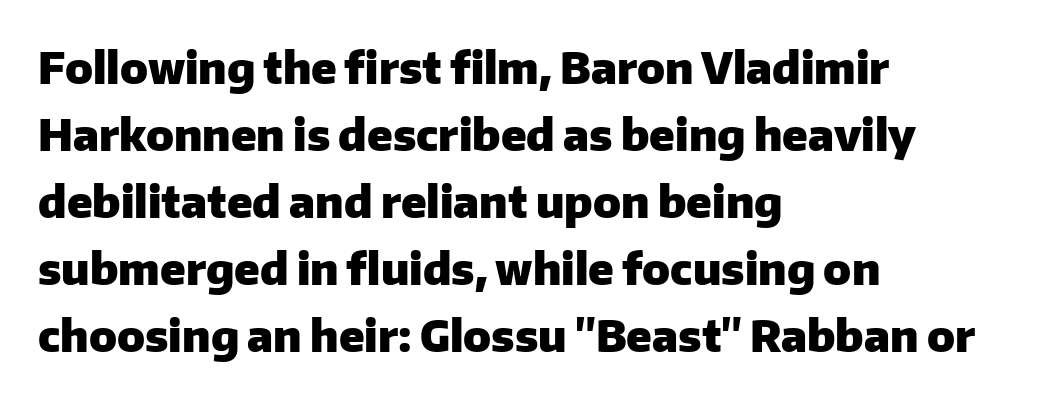
Q: Is the text bold? A: Yes.
Q: Is the text italic (slanted)? A: No, it is upright.
Q: Is the typeface a serif or a sans-serif typeface? A: Sans-serif.
Q: Is the text underlined? A: No.
Q: How is the paragraph aligned? A: Left-aligned.
Q: Is the spacing between letters normal or unusually wide? A: Normal.
Q: Is the spacing between lines tight, normal or loose? A: Normal.
Q: Width (condensed, normal, or wide)? A: Normal.
Q: Stroke contrast? A: Low.
Q: x-height? A: Medium.
Q: Monospaced? A: No.
